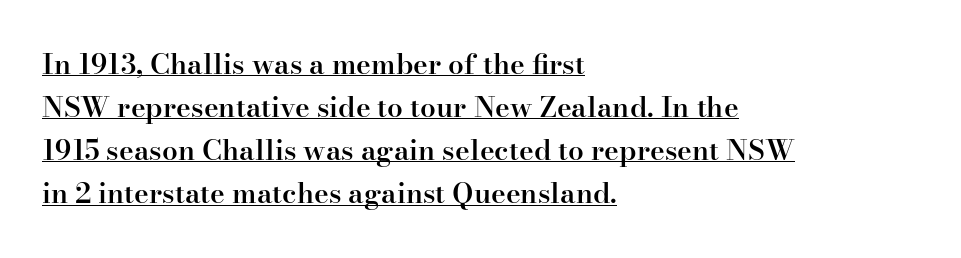
{"serif": "yes", "italic": "no", "bold": "semi", "weight": "semibold", "width": "normal", "stroke_contrast": "high", "x_height": "small", "monospaced": "no", "underline": "yes", "align": "left", "line_spacing": "normal", "line_spacing_ratio": 1.54, "letter_spacing": "normal", "letter_spacing_em": 0.0, "glyph_px": 28}
